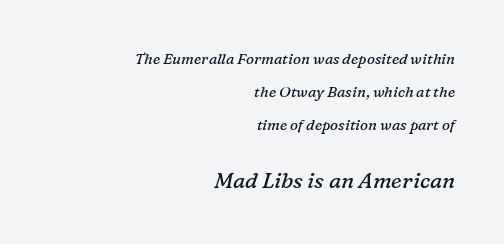
Q: Is the text bold? A: No.
Q: Is the text italic (slanted)? A: Yes, it leans right by about 16 degrees.
Q: Is the text underlined? A: No.
Q: How is the paragraph aligned? A: Right-aligned.
Q: Is the spacing between letters normal or unusually wide? A: Normal.
Q: Is the spacing between lines tight, normal or loose? A: Loose.
Q: Which block of text is set in a larger size, the first (top) or the second (bottom)? A: The second (bottom) one.
